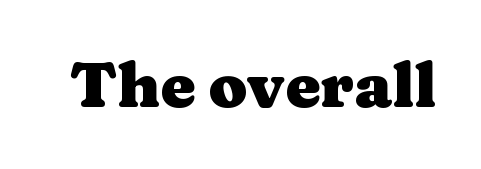
{"serif": "yes", "italic": "no", "bold": "yes", "weight": "heavy", "width": "wide", "stroke_contrast": "medium", "x_height": "medium", "monospaced": "no", "underline": "no", "letter_spacing": "normal", "letter_spacing_em": 0.0, "glyph_px": 63}
